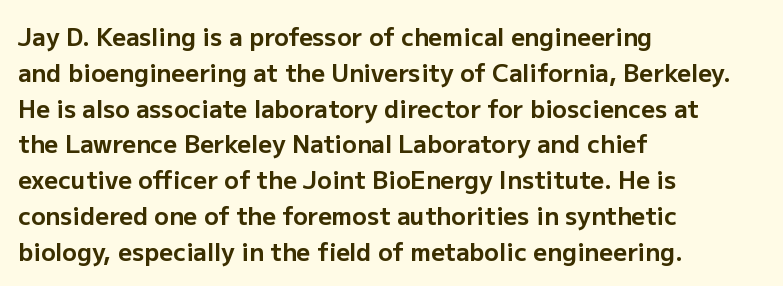
{"italic": "no", "bold": "yes", "underline": "no", "align": "left", "line_spacing": "normal", "line_spacing_ratio": 1.49, "letter_spacing": "normal", "letter_spacing_em": 0.0, "glyph_px": 24}
